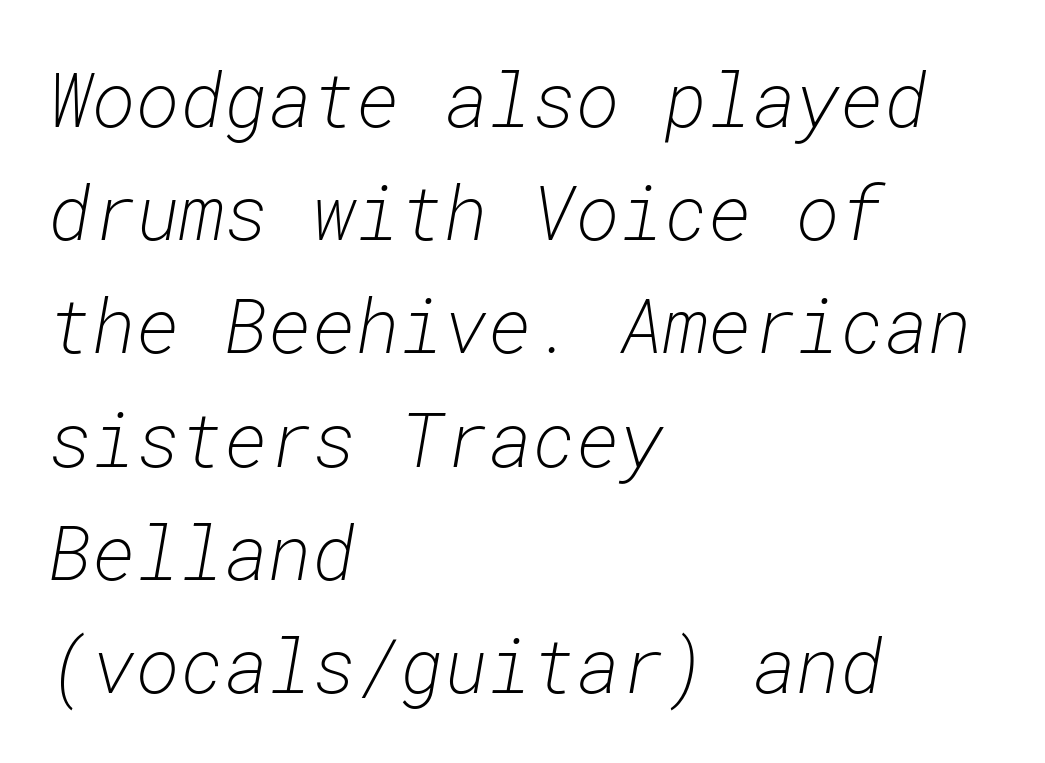
{"italic": "yes", "lean": "right", "slant_degrees": 10, "bold": "no", "weight": "light", "width": "normal", "stroke_contrast": "low", "x_height": "medium", "monospaced": "yes", "underline": "no", "align": "left", "line_spacing": "normal", "line_spacing_ratio": 1.51, "letter_spacing": "normal", "letter_spacing_em": 0.0, "glyph_px": 75}
